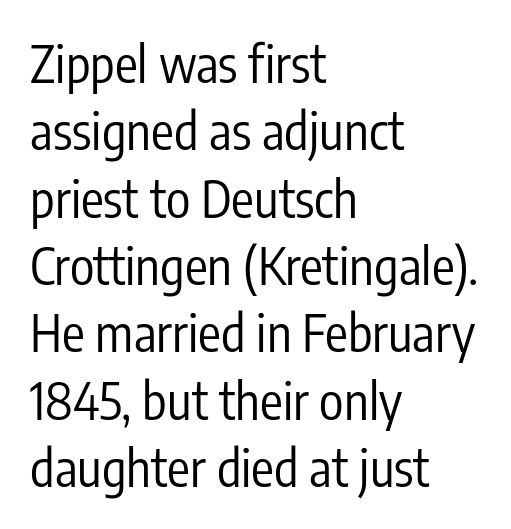
The image shows 51 px regular-weight, condensed sans-serif type, upright; set left-aligned, normal line spacing (1.32x), normal letter spacing, not underlined; low stroke contrast and a medium x-height.
